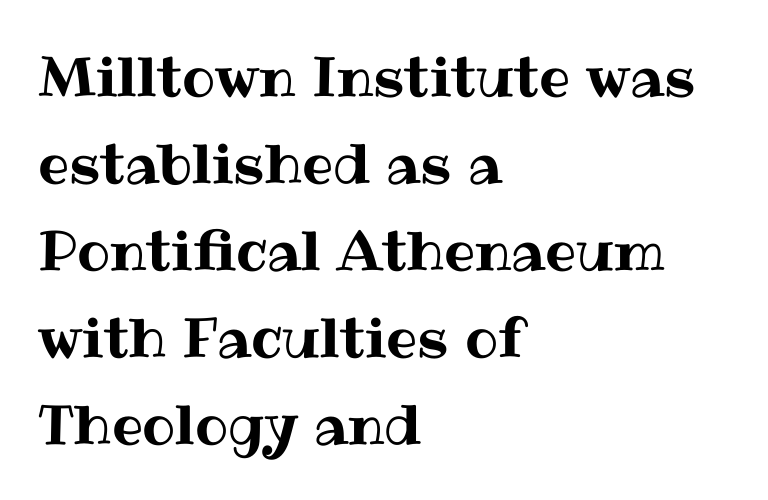
These lines stack with their left ends in a neat column. The space beneath each line is pristine and unruled. The letters stand straight up with perfectly vertical stems. Short note: letters normally spaced. Honestly, the row spacing looks completely unremarkable. These lines are rendered in a variable-pitch font.
